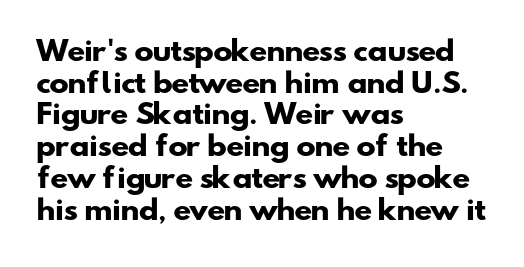
The image shows 26 px bold type; set left-aligned, line spacing 1.22x, normal letter spacing, not underlined.
